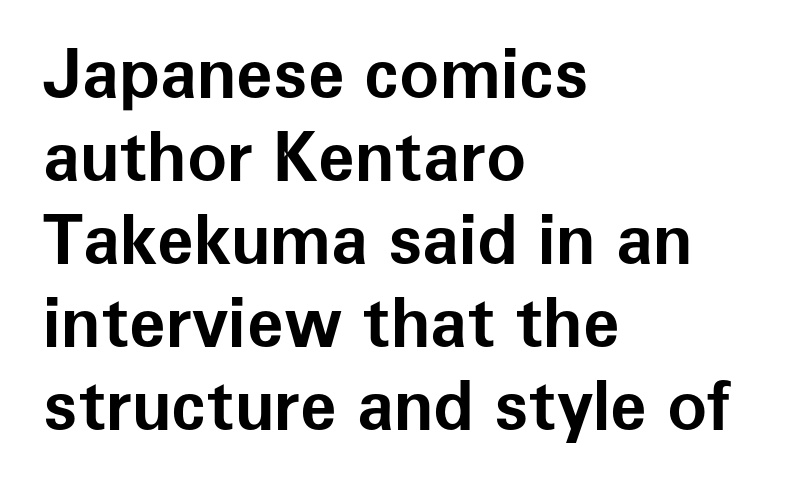
{"serif": "no", "italic": "no", "bold": "yes", "weight": "bold", "width": "normal", "stroke_contrast": "low", "x_height": "medium", "monospaced": "no", "underline": "no", "align": "left", "line_spacing_ratio": 1.24, "letter_spacing": "normal", "letter_spacing_em": 0.0, "glyph_px": 67}
